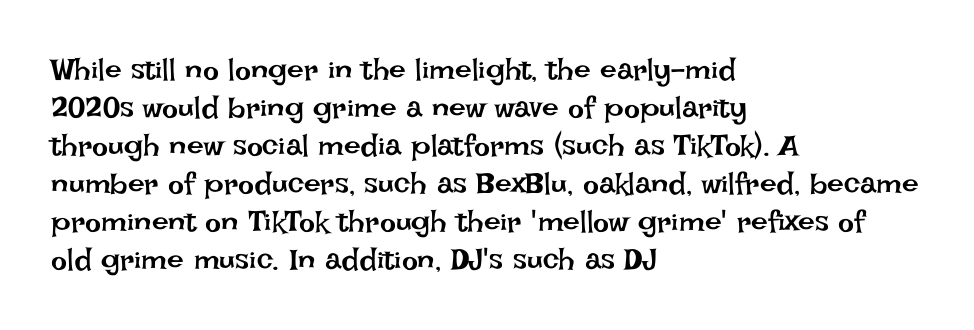
Q: Is the text bold? A: No.
Q: Is the text italic (slanted)? A: No, it is upright.
Q: Is the text underlined? A: No.
Q: How is the paragraph aligned? A: Left-aligned.
Q: Is the spacing between letters normal or unusually wide? A: Normal.
Q: Is the spacing between lines tight, normal or loose? A: Normal.
Q: Width (condensed, normal, or wide)? A: Normal.
Q: Stroke contrast? A: Low.
Q: x-height? A: Large.
Q: Monospaced? A: No.
